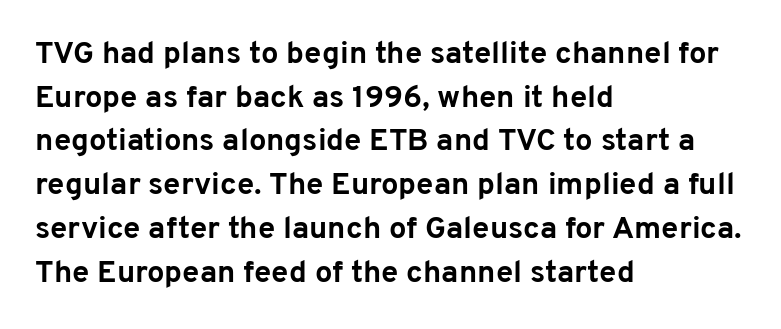
The image shows 31 px bold sans-serif type, upright; set left-aligned, normal line spacing (1.41x), normal letter spacing, not underlined; low stroke contrast and a medium x-height.
